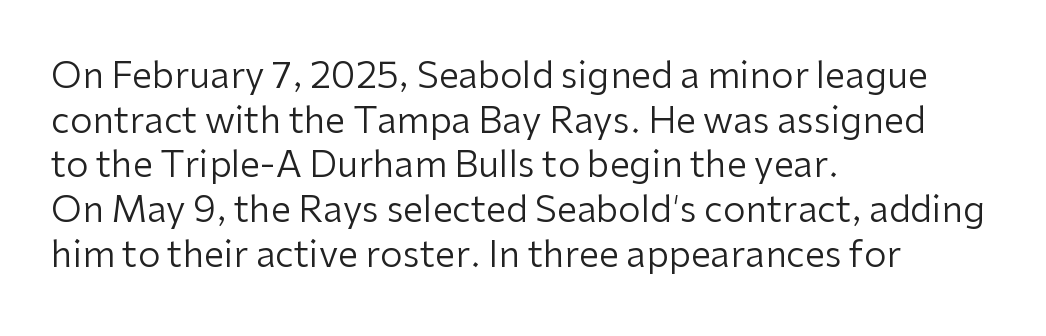
The image shows 36 px regular-weight sans-serif type, upright; set left-aligned, line spacing 1.24x, normal letter spacing, not underlined; low stroke contrast and a medium x-height.
